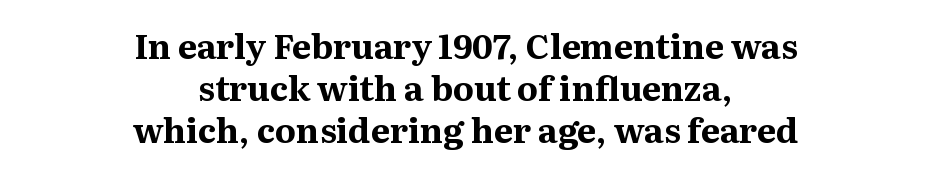
{"serif": "yes", "italic": "no", "bold": "yes", "weight": "bold", "width": "normal", "stroke_contrast": "medium", "x_height": "medium", "monospaced": "no", "underline": "no", "align": "center", "line_spacing_ratio": 1.23, "letter_spacing": "normal", "letter_spacing_em": 0.0, "glyph_px": 34}
